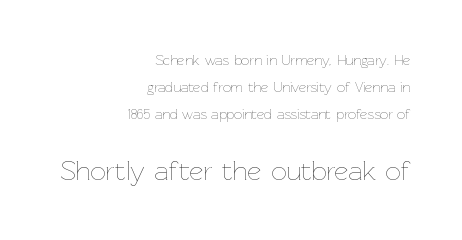
{"italic": "no", "bold": "no", "underline": "no", "align": "right", "line_spacing": "loose", "line_spacing_ratio": 1.94, "letter_spacing": "normal", "letter_spacing_em": 0.0, "larger_block": "second", "size_ratio": 1.93, "glyph_px": 27}
